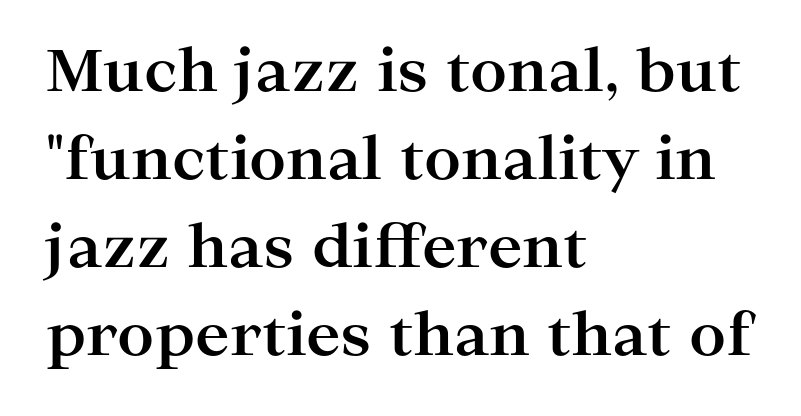
To sum up the face: it has serifs. When letters stand straight like this, we call the style roman or upright. Heavy-handed strokes throughout: this text is bold. Spacing verdict: proportional, widths tailored to each character. Line spacing here is normal. Compared with a centered layout, this one pins lines to the left instead.
